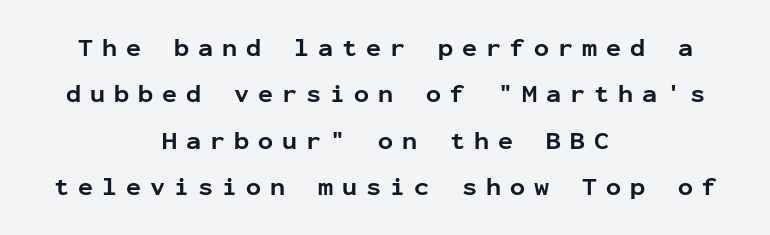
The image shows 25 px bold type, upright; set centered, line spacing 1.86x, unusually wide letter spacing (+0.36 em), not underlined.
